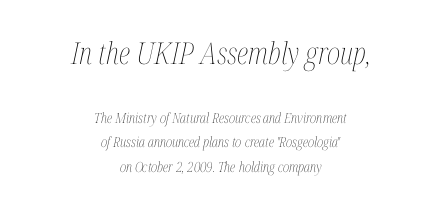
Q: Is the text bold? A: No.
Q: Is the text italic (slanted)? A: Yes, it leans right by about 12 degrees.
Q: Is the text underlined? A: No.
Q: How is the paragraph aligned? A: Centered.
Q: Is the spacing between letters normal or unusually wide? A: Normal.
Q: Which block of text is set in a larger size, the first (top) or the second (bottom)? A: The first (top) one.
Q: Width (condensed, normal, or wide)? A: Condensed.
Q: Stroke contrast? A: Medium.
Q: x-height? A: Medium.
Q: Monospaced? A: No.
